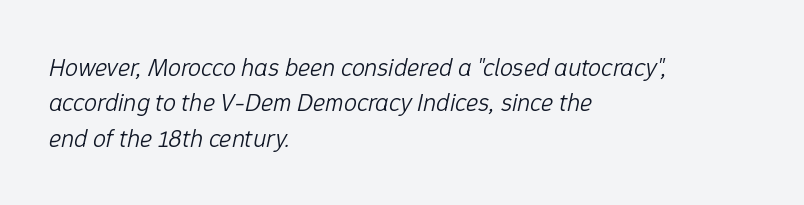
The image shows 26 px text type, italic (leaning right); set left-aligned, normal line spacing (1.36x), normal letter spacing, not underlined.
